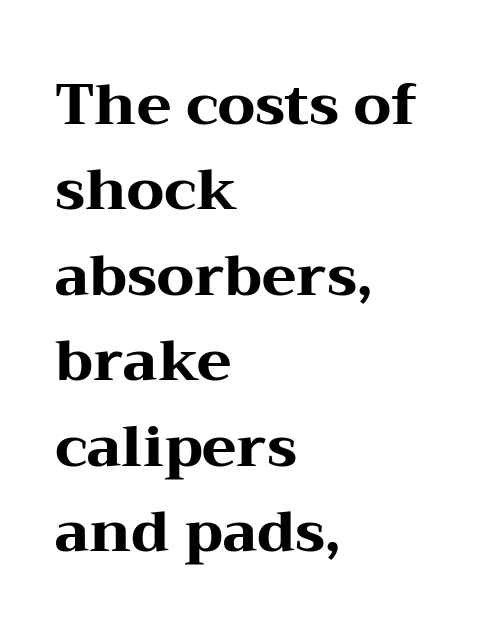
{"serif": "yes", "italic": "no", "bold": "yes", "weight": "heavy", "width": "wide", "stroke_contrast": "medium", "x_height": "medium", "monospaced": "no", "underline": "no", "align": "left", "line_spacing": "normal", "line_spacing_ratio": 1.5, "letter_spacing": "normal", "letter_spacing_em": 0.0, "glyph_px": 57}
